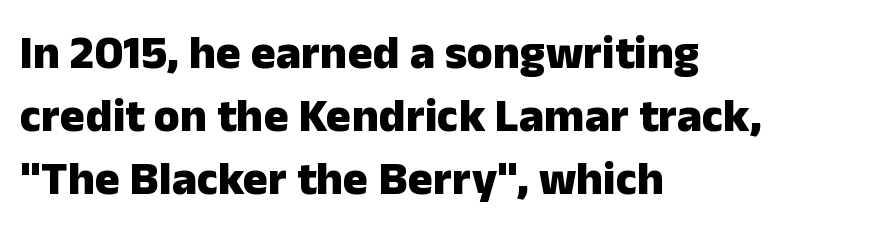
Q: Is the text bold? A: Yes.
Q: Is the text italic (slanted)? A: No, it is upright.
Q: Is the typeface a serif or a sans-serif typeface? A: Sans-serif.
Q: Is the text underlined? A: No.
Q: How is the paragraph aligned? A: Left-aligned.
Q: Is the spacing between letters normal or unusually wide? A: Normal.
Q: Is the spacing between lines tight, normal or loose? A: Normal.
Q: Width (condensed, normal, or wide)? A: Normal.
Q: Stroke contrast? A: Low.
Q: x-height? A: Medium.
Q: Monospaced? A: No.
